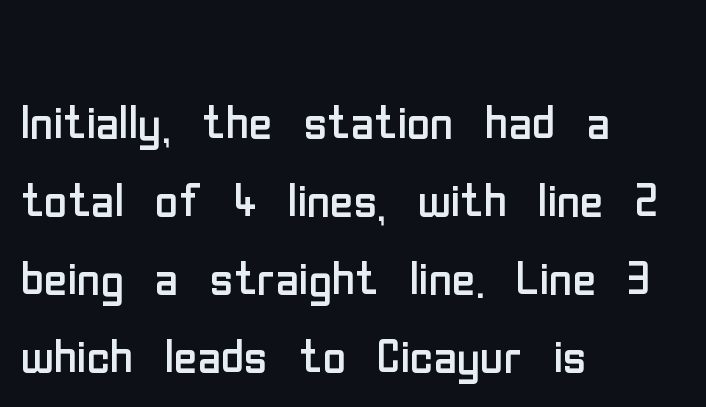
{"serif": "no", "italic": "no", "bold": "no", "weight": "regular", "width": "condensed", "stroke_contrast": "low", "x_height": "medium", "monospaced": "no", "underline": "no", "align": "left", "line_spacing_ratio": 1.22, "letter_spacing": "normal", "letter_spacing_em": 0.0, "glyph_px": 64}
